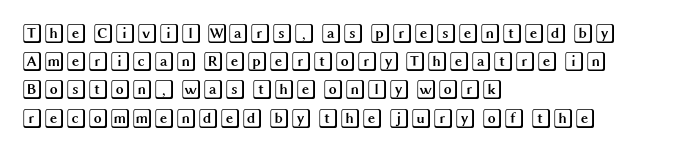
Q: Is the text italic (slanted)? A: No, it is upright.
Q: Is the text underlined? A: No.
Q: How is the paragraph aligned? A: Left-aligned.
Q: Is the spacing between letters normal or unusually wide? A: Normal.
Q: Is the spacing between lines tight, normal or loose? A: Normal.
